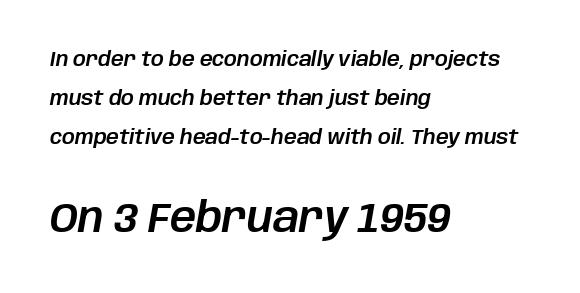
The image shows 41 px text type, italic (leaning right); set left-aligned, loose line spacing (1.94x), normal letter spacing, not underlined; the second (bottom) block is 2.05x larger; low stroke contrast and a large x-height.
